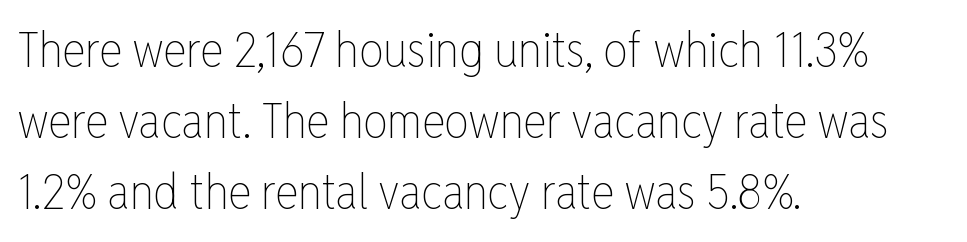
The image shows 49 px thin, condensed type, upright; set left-aligned, normal line spacing (1.45x), normal letter spacing, not underlined; low stroke contrast and a medium x-height.
